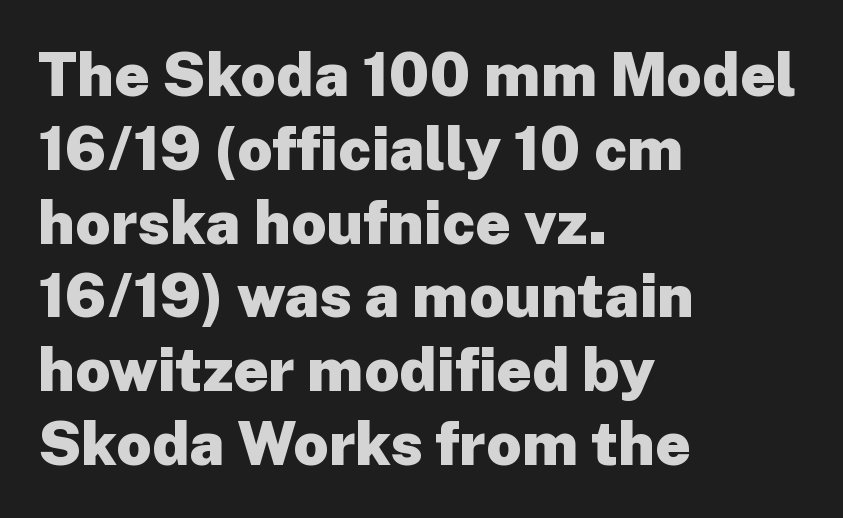
{"serif": "no", "italic": "no", "bold": "yes", "weight": "heavy", "width": "normal", "stroke_contrast": "low", "x_height": "medium", "monospaced": "no", "underline": "no", "align": "left", "line_spacing_ratio": 1.21, "letter_spacing": "normal", "letter_spacing_em": 0.0, "glyph_px": 61}
